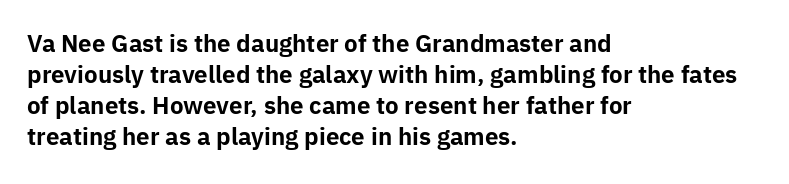
{"italic": "no", "bold": "yes", "underline": "no", "align": "left", "line_spacing": "normal", "line_spacing_ratio": 1.35, "letter_spacing": "normal", "letter_spacing_em": 0.0, "glyph_px": 23}
